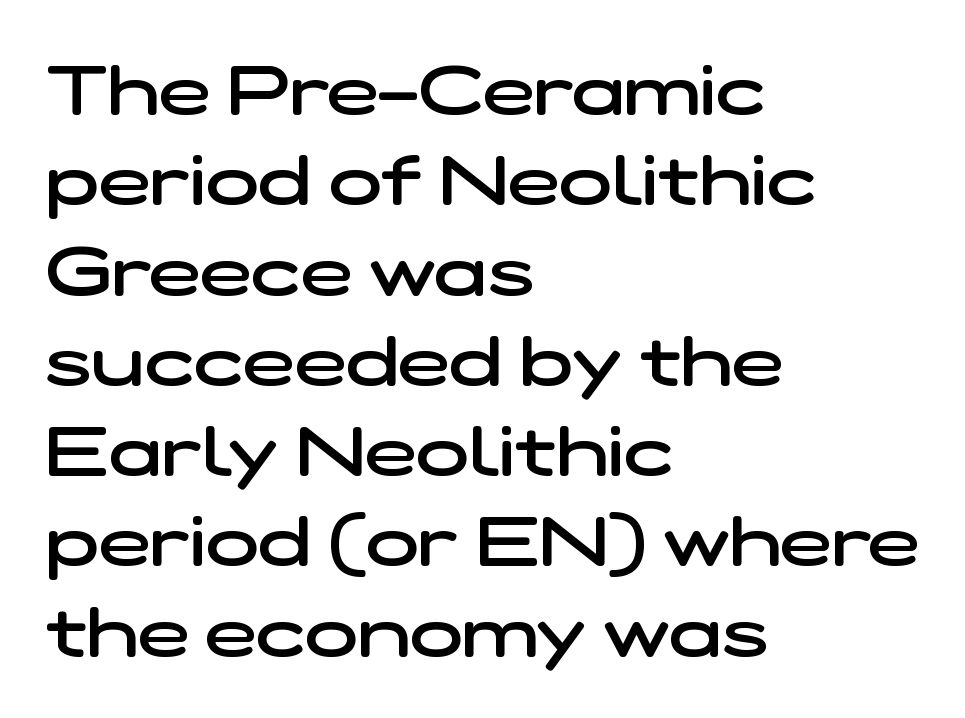
Leftover space on each line is placed entirely after the last word. I'd describe the lettering as semibold — firm but not a full bold. The gap between lines stays unmarked. Look at the tracking — it's just the regular setting, nothing added.
